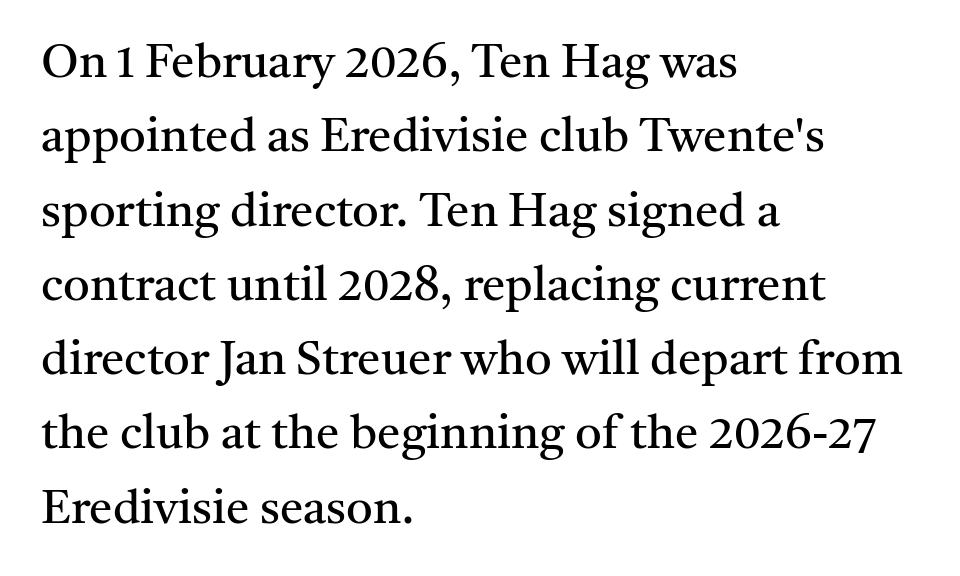
Leading: standard. Varying glyph widths throughout — classic text-font behaviour. Honestly, there is no underline to notice here at all. Caption: face not bold, strokes unweighted. Unlike a clean sans, this face finishes its strokes with serifs. The lines in this sample share a left origin and differ only in where they stop.
